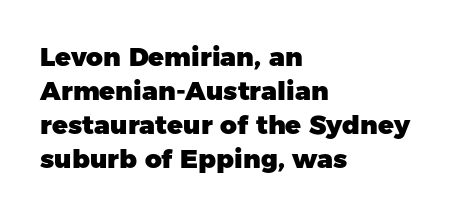
The image shows 26 px bold type, upright; set left-aligned, normal line spacing (1.31x), normal letter spacing, not underlined.
